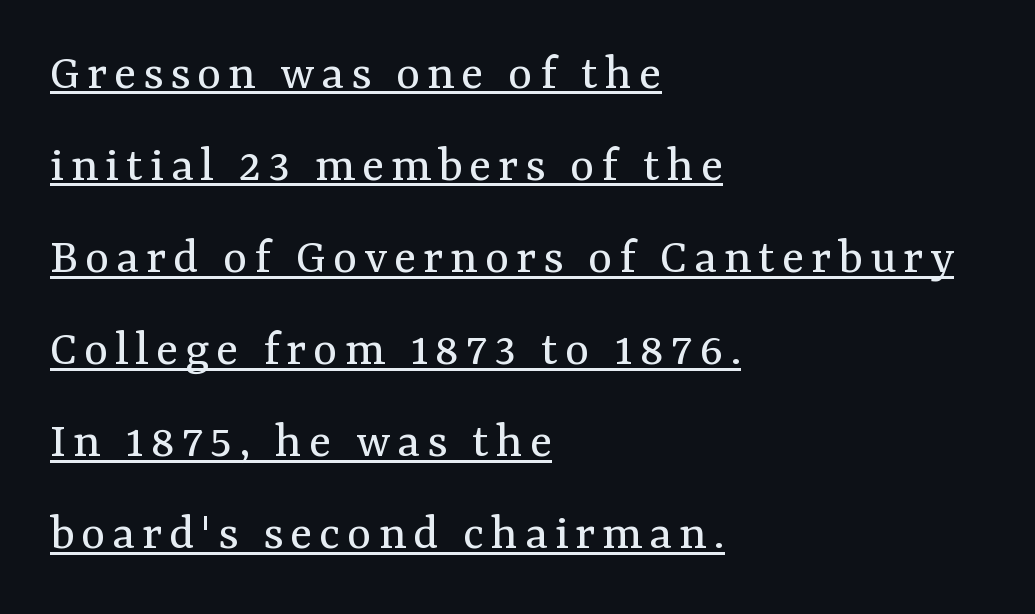
The image shows 52 px regular-weight serif type, upright; set left-aligned, line spacing 1.77x, underlined; medium stroke contrast and a medium x-height.
